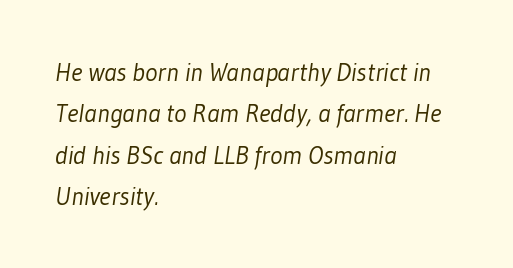
The cut favours lightness, reaching ordinary text weight at its darkest. One-word summary of the alignment: left. One glance says typical: line gaps are just what's usual. No word sits above an underline. The type is set solid horizontally, with unmodified tracking.
